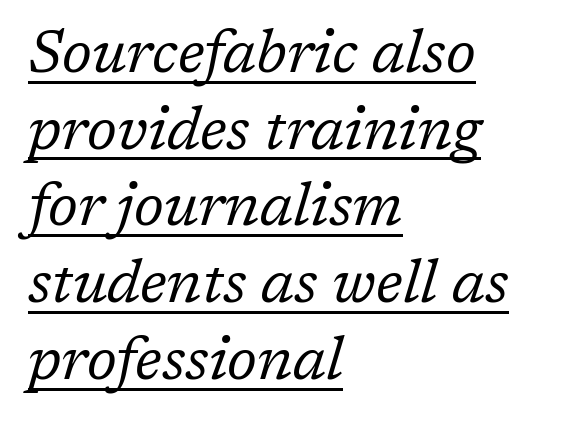
{"serif": "yes", "italic": "yes", "lean": "right", "slant_degrees": 17, "bold": "no", "weight": "regular", "width": "normal", "stroke_contrast": "low", "x_height": "medium", "monospaced": "no", "underline": "yes", "align": "left", "line_spacing": "normal", "line_spacing_ratio": 1.3, "letter_spacing": "normal", "letter_spacing_em": 0.0, "glyph_px": 59}
